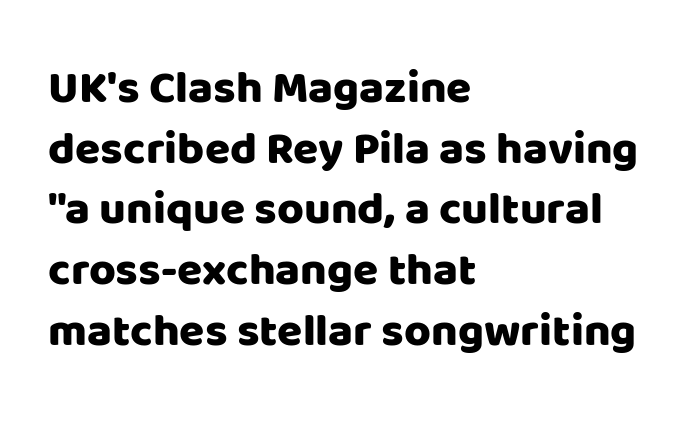
Beneath every word, the page is bare. Italic? Not at all — the glyphs are vertical. Casual observation: everything's shoved over to the left. Check where the strokes stop: nothing finishes them off — pure sans. Leading: standard. Proportional: the letters do not fall into vertical columns.
